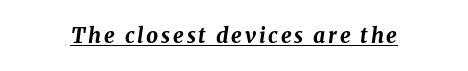
Q: Is the text bold? A: Yes.
Q: Is the text italic (slanted)? A: Yes, it leans right by about 8 degrees.
Q: Is the text underlined? A: Yes.
